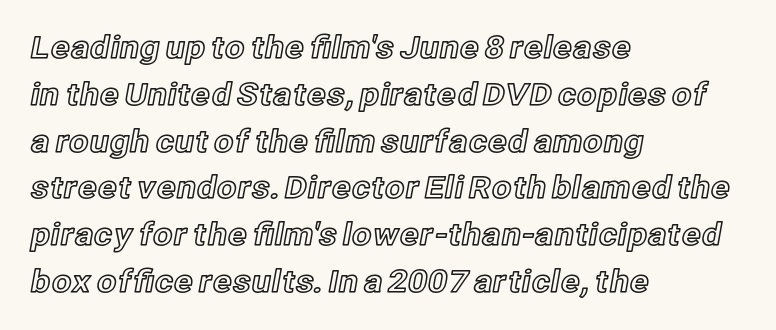
Q: Is the text italic (slanted)? A: Yes.
Q: Is the text underlined? A: No.
Q: How is the paragraph aligned? A: Left-aligned.
Q: Is the spacing between letters normal or unusually wide? A: Normal.
Q: Is the spacing between lines tight, normal or loose? A: Normal.
Q: Width (condensed, normal, or wide)? A: Normal.
Q: x-height? A: Medium.
Q: Monospaced? A: No.
